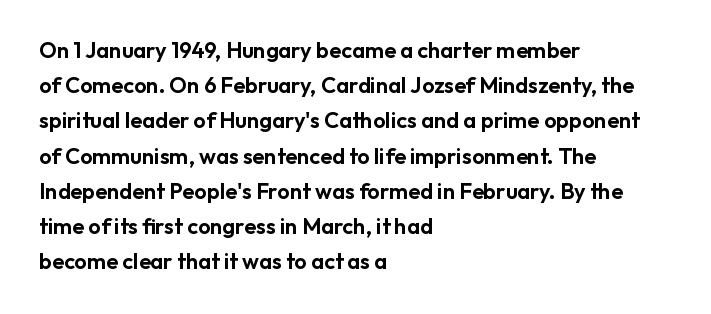
The image shows 22 px text type, upright; set left-aligned, normal line spacing (1.6x), normal letter spacing, not underlined.
